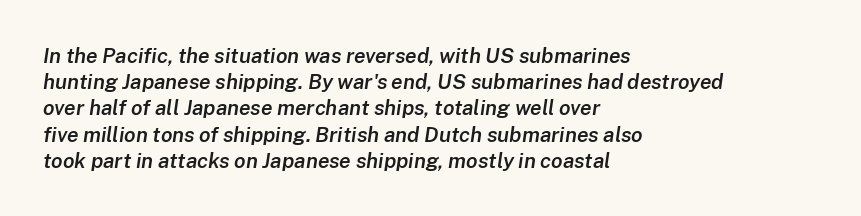
The image shows 21 px text type, italic (leaning right); set left-aligned, normal line spacing (1.25x), normal letter spacing, not underlined.
